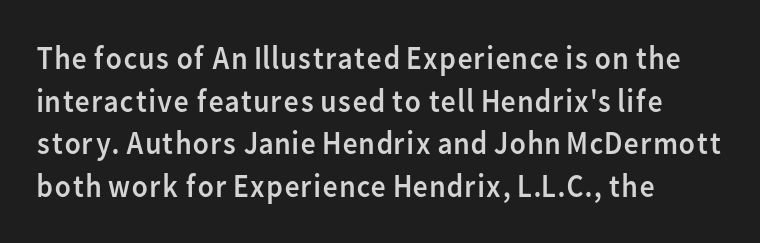
Q: Is the text bold? A: No.
Q: Is the text italic (slanted)? A: No, it is upright.
Q: Is the typeface a serif or a sans-serif typeface? A: Sans-serif.
Q: Is the text underlined? A: No.
Q: Is the spacing between letters normal or unusually wide? A: Normal.
Q: Is the spacing between lines tight, normal or loose? A: Normal.
Q: Width (condensed, normal, or wide)? A: Normal.
Q: Stroke contrast? A: Low.
Q: x-height? A: Medium.
Q: Monospaced? A: No.
